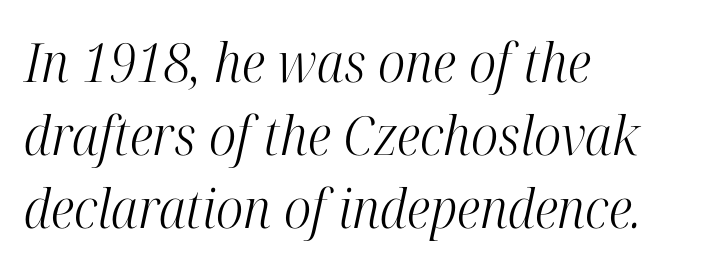
{"serif": "yes", "italic": "yes", "lean": "right", "slant_degrees": 12, "bold": "no", "weight": "light", "width": "condensed", "stroke_contrast": "high", "x_height": "medium", "monospaced": "no", "underline": "no", "align": "left", "line_spacing": "normal", "line_spacing_ratio": 1.35, "letter_spacing": "normal", "letter_spacing_em": 0.0, "glyph_px": 54}
